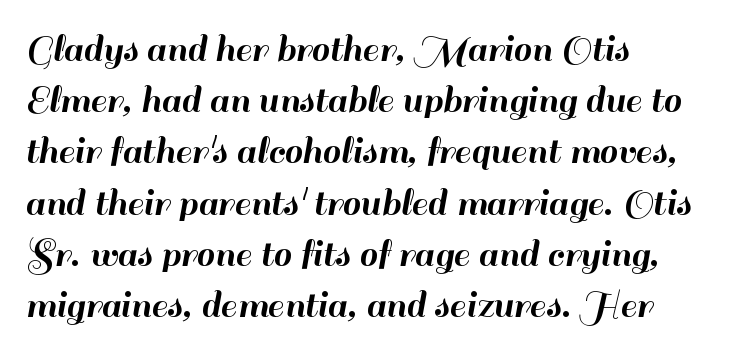
The image shows 41 px sans-serif type; set left-aligned, normal line spacing (1.25x), normal letter spacing, not underlined; high stroke contrast and a small x-height.
